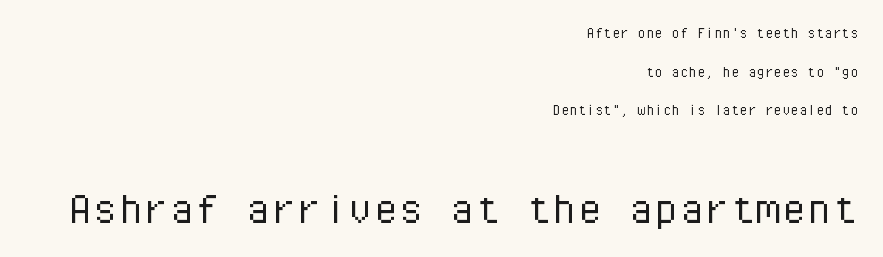
The image shows 51 px light sans-serif type, upright, monospaced; set right-aligned, loose line spacing (2.27x), normal letter spacing, not underlined; the second (bottom) block is 3.0x larger; low stroke contrast and a medium x-height.
